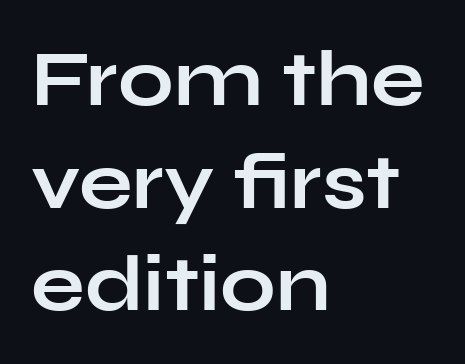
Regular leading. The rendering keeps characters at their native spacing. You can tell from the bare stems that sans-serif type was used. The specimen reads as upright at a glance. Type without underlining. Here the designer chose a conventional face with non-uniform glyph widths.
